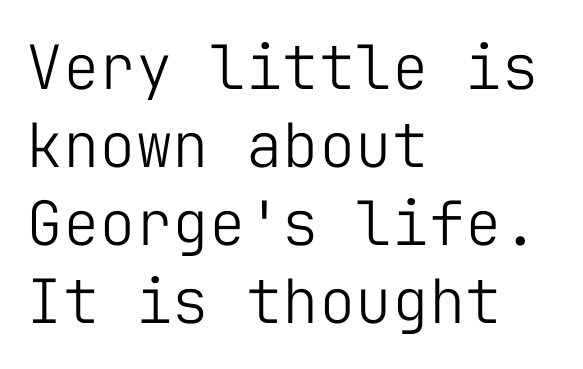
No italicization has been applied; the sample stays upright. There is no visible air inserted between adjacent glyphs. Notice how the passage keeps a crisp vertical edge on the left only. The face used here is monospaced, like something from a code editor.
